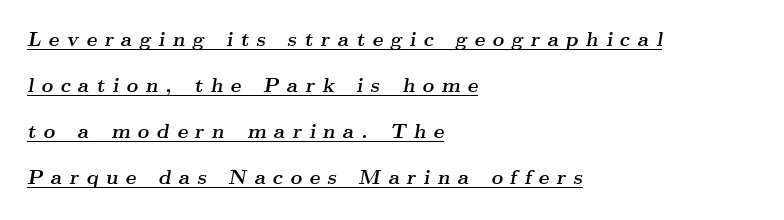
Q: Is the text bold? A: Yes.
Q: Is the text italic (slanted)? A: Yes, it leans right by about 9 degrees.
Q: Is the text underlined? A: Yes.
Q: How is the paragraph aligned? A: Left-aligned.
Q: Is the spacing between letters normal or unusually wide? A: Unusually wide.
Q: Is the spacing between lines tight, normal or loose? A: Loose.
